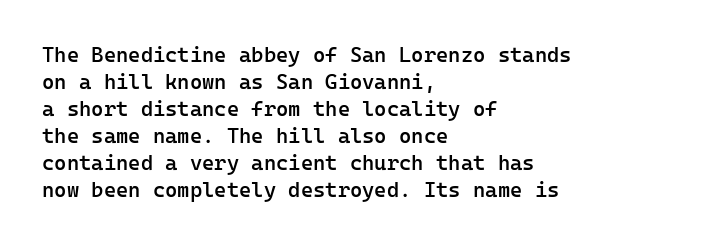
The image shows 21 px text type, upright; set left-aligned, normal line spacing (1.29x), normal letter spacing, not underlined.
